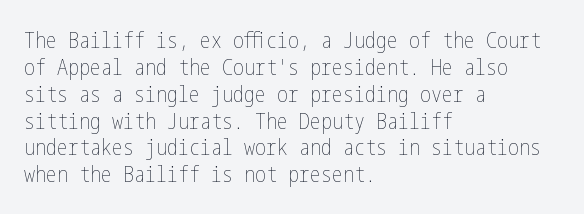
Honestly, the letter spacing is just normal — you wouldn't notice it. A student would call this left alignment; a typographer would say flush left, rag right. The font sits on the lighter half of the weight spectrum, regular included. Just letters on the line, the space beneath them empty.
